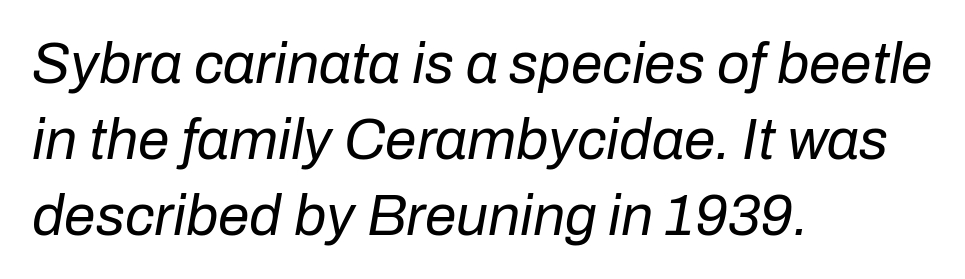
Q: Is the text bold? A: No.
Q: Is the text italic (slanted)? A: Yes, it leans right by about 10 degrees.
Q: Is the text underlined? A: No.
Q: How is the paragraph aligned? A: Left-aligned.
Q: Is the spacing between letters normal or unusually wide? A: Normal.
Q: Is the spacing between lines tight, normal or loose? A: Normal.
Q: Width (condensed, normal, or wide)? A: Normal.
Q: Stroke contrast? A: Low.
Q: x-height? A: Medium.
Q: Monospaced? A: No.
